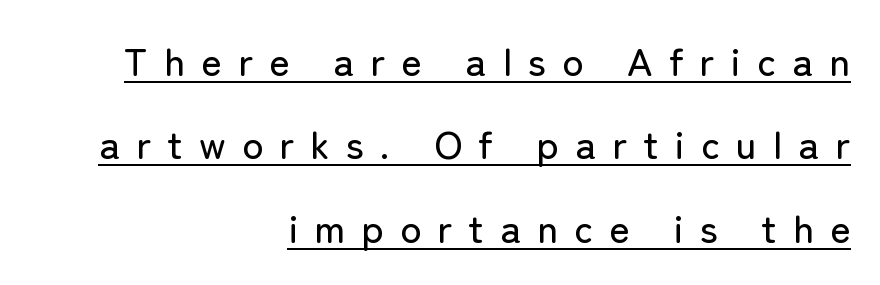
Rendered with straight, roman letterforms. Honestly, the letter spacing is so wide it's the main thing you notice. Is there much room between lines? Yes — plenty of vertical air separates them. Think of a printed novel: that variable character pitch is what you see here. Underlined type.
